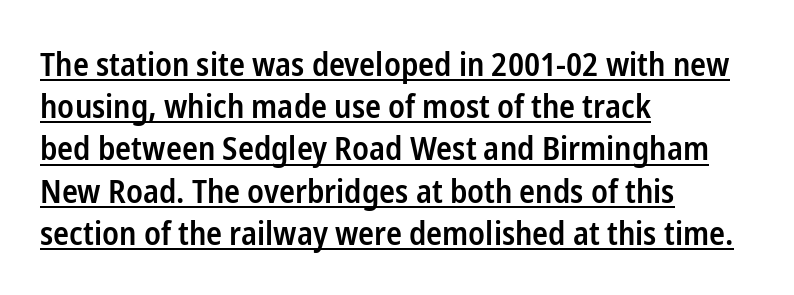
This rendering leaves character spacing at its baseline value. The paragraph shown leans on its left margin. Is this a sans? Yes — the strokes have no serifs. Bold? Not quite — semibold, heavier than regular but stopping short.
